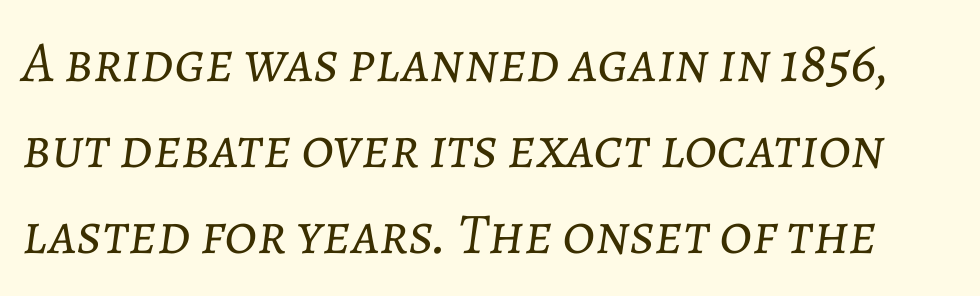
Here the glyphs are tracked normally, forming tight word shapes. These lines are rendered in a variable-pitch font. The designer left line spacing at the default. Decoration check: the copy has no underline. Weight: not bold — regular or lighter.
